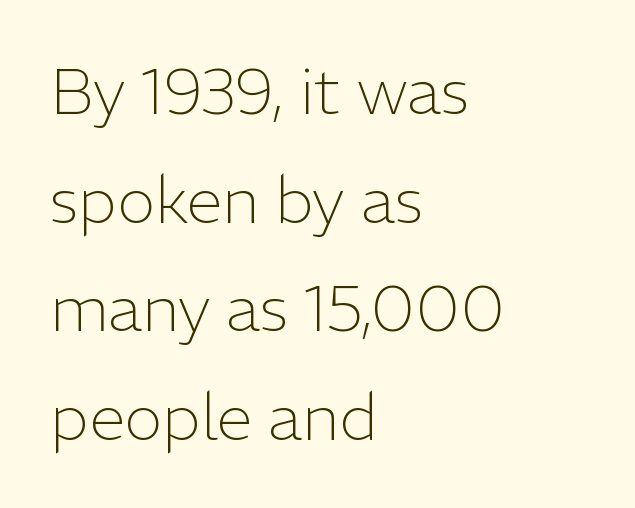
{"serif": "no", "italic": "no", "bold": "no", "weight": "light", "width": "normal", "stroke_contrast": "low", "x_height": "medium", "monospaced": "no", "underline": "no", "align": "left", "line_spacing": "normal", "line_spacing_ratio": 1.67, "letter_spacing": "normal", "letter_spacing_em": 0.0, "glyph_px": 65}
